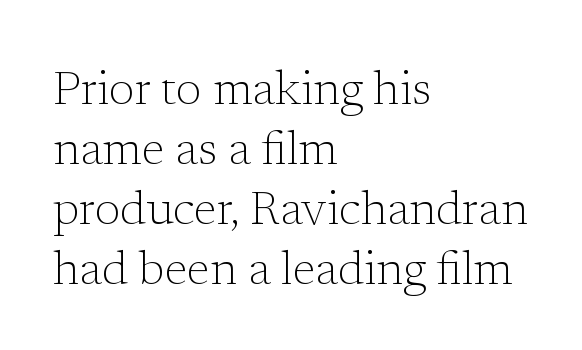
Q: Is the text bold? A: No.
Q: Is the text italic (slanted)? A: No, it is upright.
Q: Is the typeface a serif or a sans-serif typeface? A: Serif.
Q: Is the text underlined? A: No.
Q: How is the paragraph aligned? A: Left-aligned.
Q: Is the spacing between letters normal or unusually wide? A: Normal.
Q: Is the spacing between lines tight, normal or loose? A: Normal.
Q: Width (condensed, normal, or wide)? A: Normal.
Q: Stroke contrast? A: Low.
Q: x-height? A: Medium.
Q: Monospaced? A: No.
